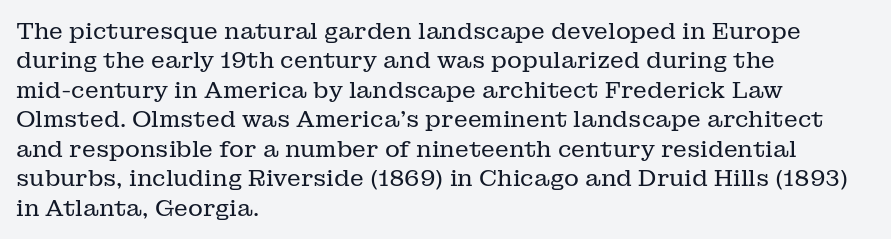
The image shows 23 px text type, upright; set left-aligned, normal line spacing (1.28x), normal letter spacing, not underlined.
